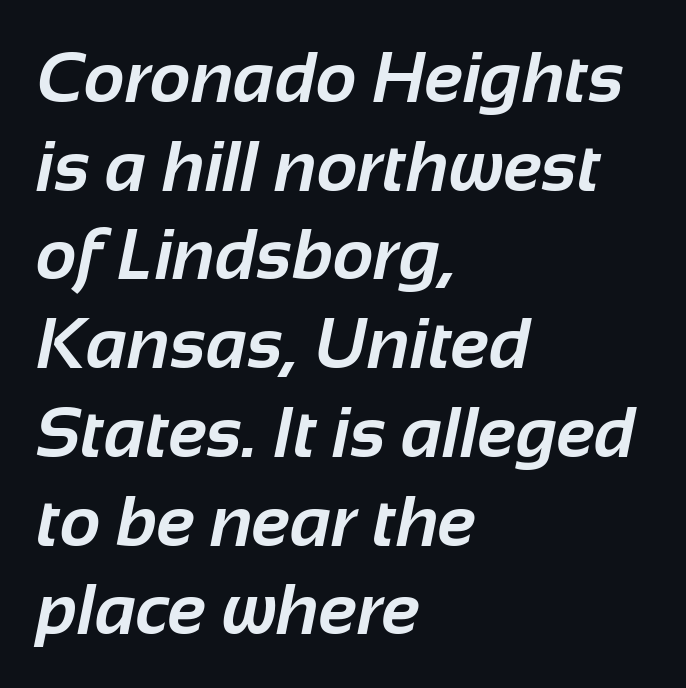
Q: Is the text bold? A: Yes.
Q: Is the typeface a serif or a sans-serif typeface? A: Sans-serif.
Q: Is the text underlined? A: No.
Q: How is the paragraph aligned? A: Left-aligned.
Q: Is the spacing between letters normal or unusually wide? A: Normal.
Q: Is the spacing between lines tight, normal or loose? A: Normal.
Q: Width (condensed, normal, or wide)? A: Normal.
Q: Stroke contrast? A: Low.
Q: x-height? A: Medium.
Q: Monospaced? A: No.
